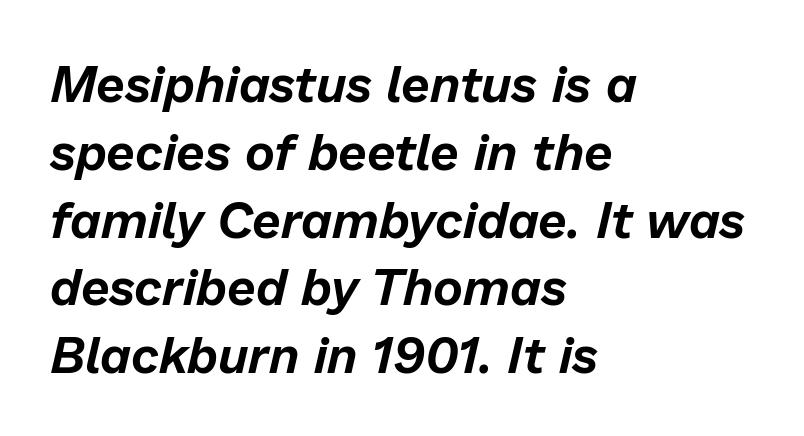
Here the glyphs are tracked normally, forming tight word shapes. These lines were composed using italics. Descenders hang freely into open space. The rendering uses natural spacing where letterforms have individual widths.
